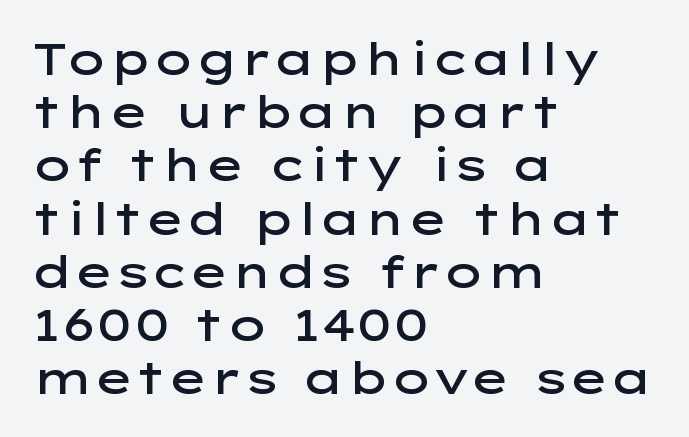
{"serif": "no", "italic": "no", "bold": "semi", "weight": "semibold", "width": "wide", "stroke_contrast": "low", "x_height": "medium", "monospaced": "no", "underline": "no", "align": "left", "line_spacing_ratio": 1.21, "letter_spacing": "normal", "letter_spacing_em": 0.0, "glyph_px": 44}
